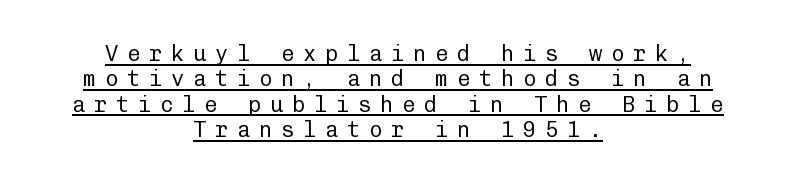
A baseline rule has been typeset under these characters. The letters are spread apart with noticeably loose tracking. Each line is balanced around a shared central axis. No heavy texture on the line: the type isn't bold.
